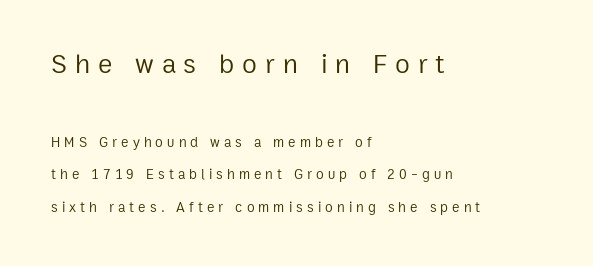
The image shows 27 px text type, upright; set left-aligned, loose line spacing (2.31x), unusually wide letter spacing (+0.29 em), not underlined; the first (top) block is 1.93x larger.
